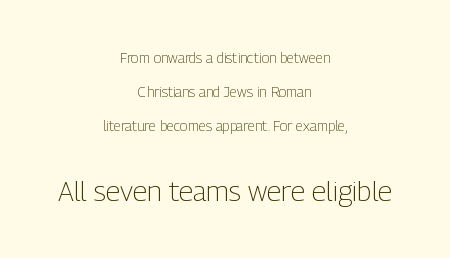
{"serif": "no", "italic": "no", "bold": "no", "weight": "light", "width": "condensed", "stroke_contrast": "low", "x_height": "medium", "monospaced": "no", "underline": "no", "align": "center", "line_spacing": "loose", "line_spacing_ratio": 2.42, "letter_spacing": "normal", "letter_spacing_em": 0.0, "larger_block": "second", "size_ratio": 2.0, "glyph_px": 28}
